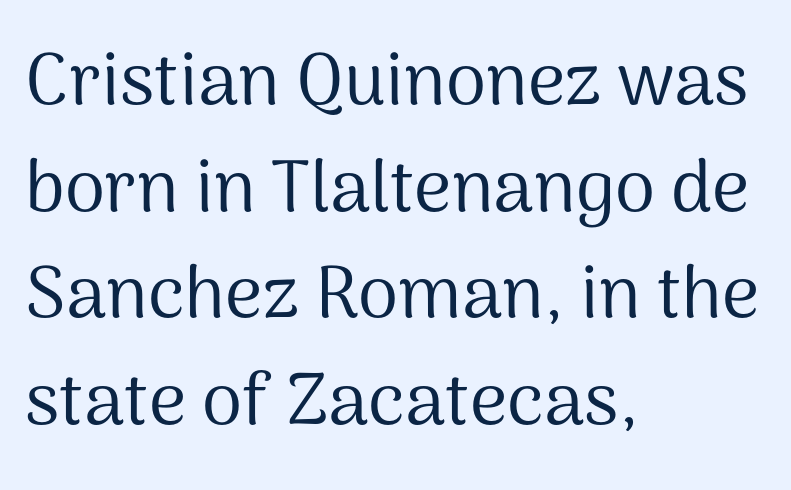
Has an underline been added? It has not. The font family rendered here belongs to the sans-serif group. The rows are spaced the way most documents space them. Line beginnings align vertically; line endings do not. You could not count columns in this text — the font is proportionally spaced. Here the glyphs are tracked normally, forming tight word shapes.
